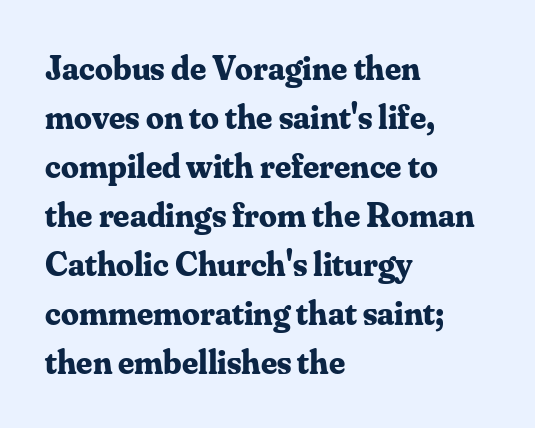
Compared with typical paragraphs, the rows here are spaced about the same. These lines are set flush left with a ragged right edge. These lines were composed using upright roman letters. These lines keep a tight, regular rhythm from letter to letter. Check the space under the baseline: it is left empty. A dark, heavy texture on the line: the type is bold.
